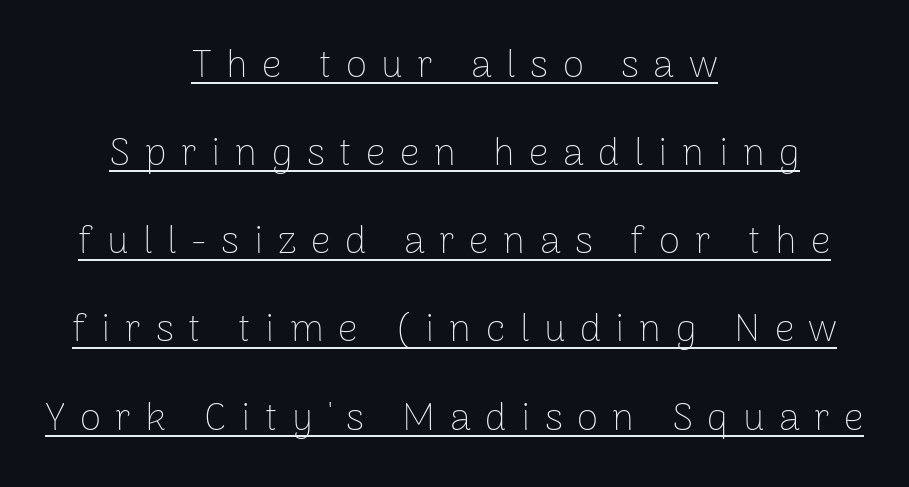
The image shows 39 px thin sans-serif type, upright; set centered, loose line spacing (2.26x), unusually wide letter spacing (+0.37 em), underlined; low stroke contrast and a medium x-height.
